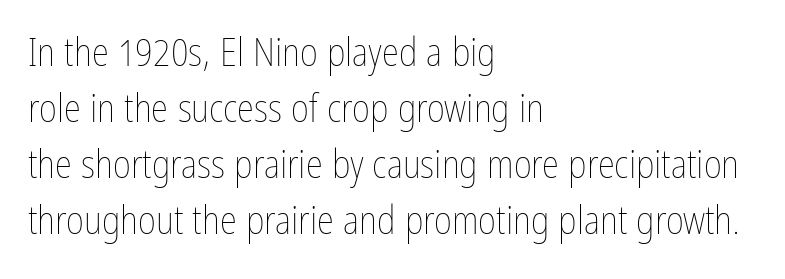
Q: Is the text bold? A: No.
Q: Is the text italic (slanted)? A: No, it is upright.
Q: Is the text underlined? A: No.
Q: How is the paragraph aligned? A: Left-aligned.
Q: Is the spacing between letters normal or unusually wide? A: Normal.
Q: Is the spacing between lines tight, normal or loose? A: Normal.
Q: Width (condensed, normal, or wide)? A: Condensed.
Q: Stroke contrast? A: Low.
Q: x-height? A: Medium.
Q: Monospaced? A: No.
